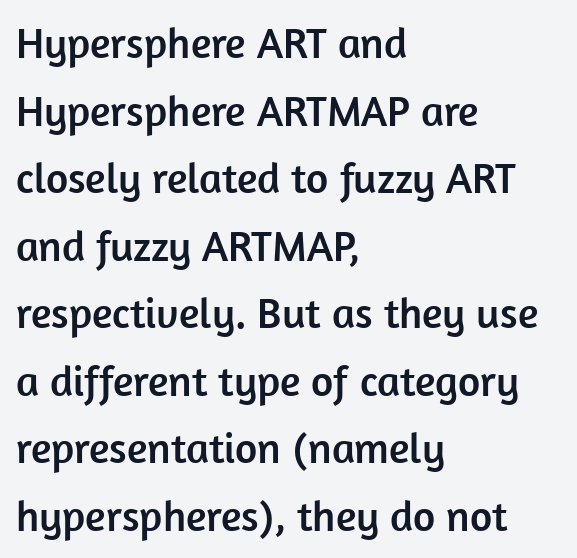
Regarding leading, the lines here are spaced in the standard way. The area under the type is left untouched. Is there any slant? The stems are plumb. Every row of glyphs begins at an identical x-position on the left. Letterform terminals end flat and unadorned throughout the passage. Is this a fixed-width face? No — the glyphs have proportional, varying widths.
